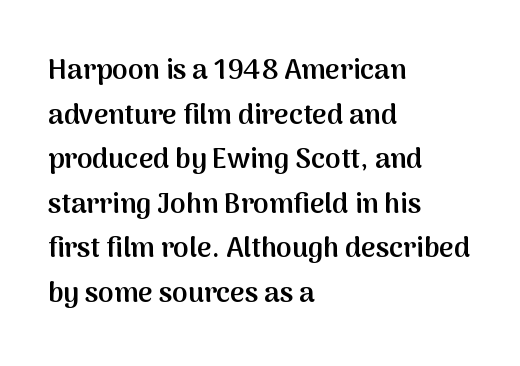
Q: Is the text bold? A: Semi-bold.
Q: Is the text italic (slanted)? A: No, it is upright.
Q: Is the typeface a serif or a sans-serif typeface? A: Sans-serif.
Q: Is the text underlined? A: No.
Q: How is the paragraph aligned? A: Left-aligned.
Q: Is the spacing between letters normal or unusually wide? A: Normal.
Q: Is the spacing between lines tight, normal or loose? A: Normal.
Q: Width (condensed, normal, or wide)? A: Normal.
Q: Stroke contrast? A: Medium.
Q: x-height? A: Medium.
Q: Monospaced? A: No.
